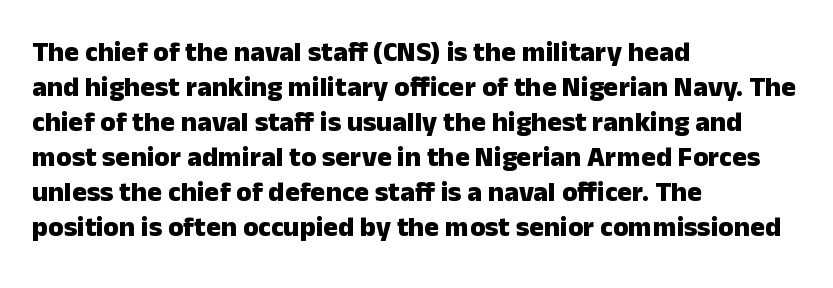
{"serif": "no", "italic": "no", "bold": "yes", "weight": "heavy", "width": "normal", "stroke_contrast": "low", "x_height": "medium", "monospaced": "no", "underline": "no", "align": "left", "line_spacing": "normal", "line_spacing_ratio": 1.25, "letter_spacing": "normal", "letter_spacing_em": 0.0, "glyph_px": 28}
